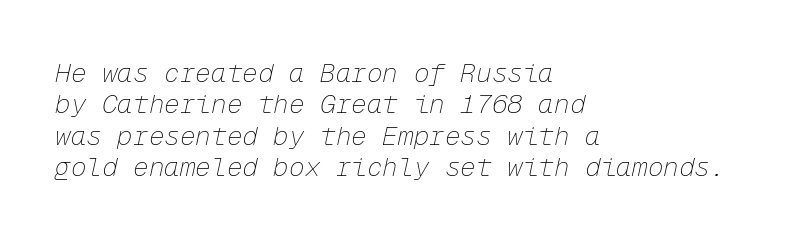
{"italic": "yes", "lean": "right", "slant_degrees": 12, "bold": "no", "underline": "no", "align": "left", "line_spacing_ratio": 1.21, "letter_spacing": "normal", "letter_spacing_em": 0.0, "glyph_px": 26}
